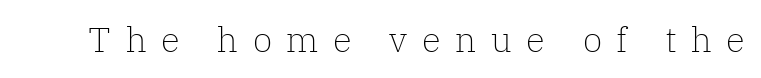
Notice how the stems are strictly vertical — no italics here. In terms of letterform style, serifs are clearly present. Caption: face not bold, strokes unweighted. The line texture is sparse and dotted thanks to wide tracking. The string is rendered with underlining switched off. Spacing verdict: proportional, widths tailored to each character.
